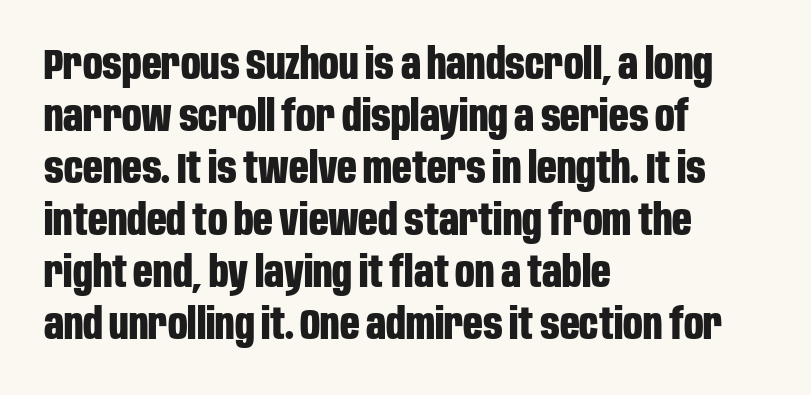
The gap between lines stays unmarked. These lines keep a tight, regular rhythm from letter to letter. Note the varied advance widths — an 'i' is clearly narrower than an 'm'. Type style note: lacks serifs.
